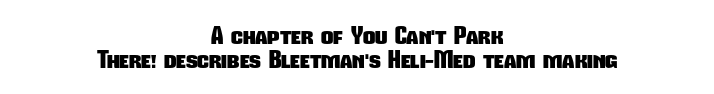
How heavy is the stroke? Heavy — this is a bold. Very little white space separates one row of letters from the next. Between one letter and the next there's only the usual sliver of space. The strip under each line holds only bare page. The rag falls on both sides of this text block equally.
